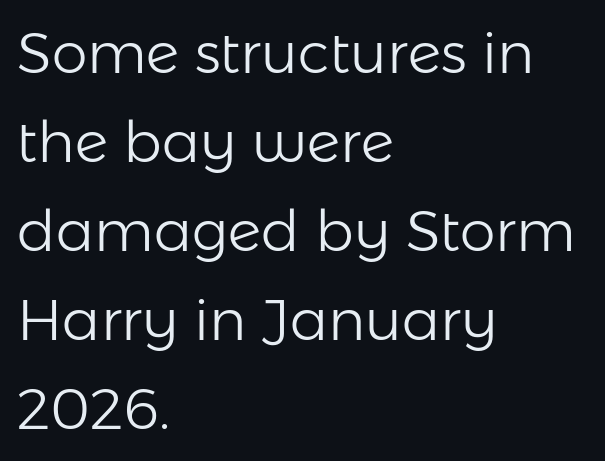
The passage shown is typed in a proportional face where columns would drift. Grotesque or geometric, the face here clearly has no serifs. In CSS terms this would be text-align: left. Words appear dense and cohesive because spacing is normal.
